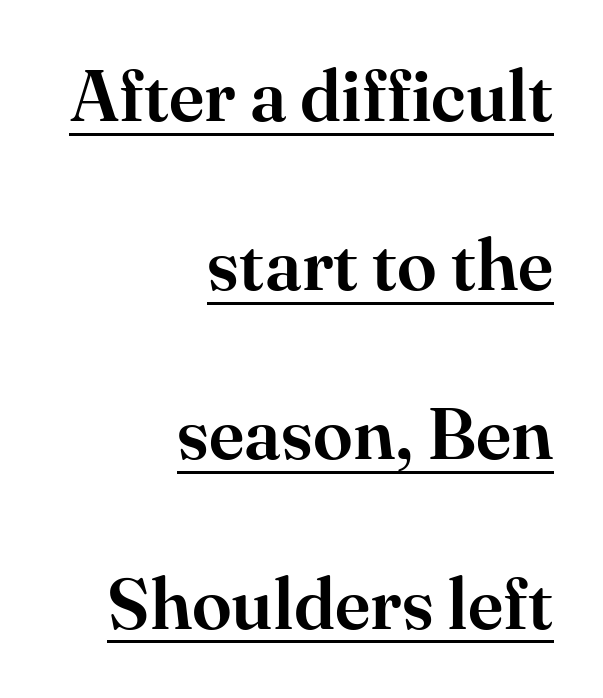
The image shows 72 px serif type, upright; set right-aligned, loose line spacing (2.35x), normal letter spacing, underlined; high stroke contrast and a small x-height.
